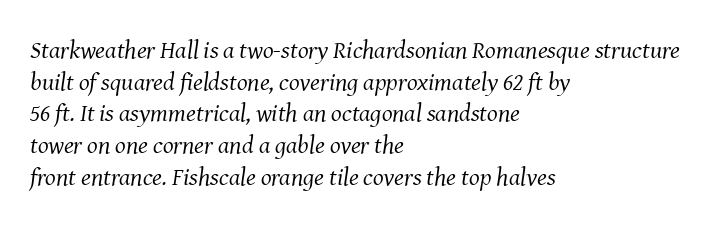
Q: Is the text bold? A: No.
Q: Is the text italic (slanted)? A: Yes, it leans right by about 8 degrees.
Q: Is the text underlined? A: No.
Q: How is the paragraph aligned? A: Left-aligned.
Q: Is the spacing between letters normal or unusually wide? A: Normal.
Q: Is the spacing between lines tight, normal or loose? A: Normal.
